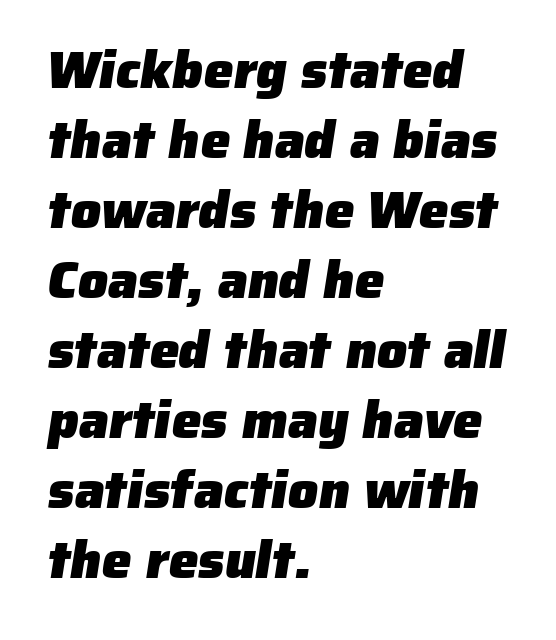
{"serif": "no", "bold": "yes", "weight": "heavy", "width": "normal", "stroke_contrast": "low", "x_height": "medium", "monospaced": "no", "underline": "no", "align": "left", "line_spacing": "normal", "line_spacing_ratio": 1.32, "letter_spacing": "normal", "letter_spacing_em": 0.0, "glyph_px": 53}
